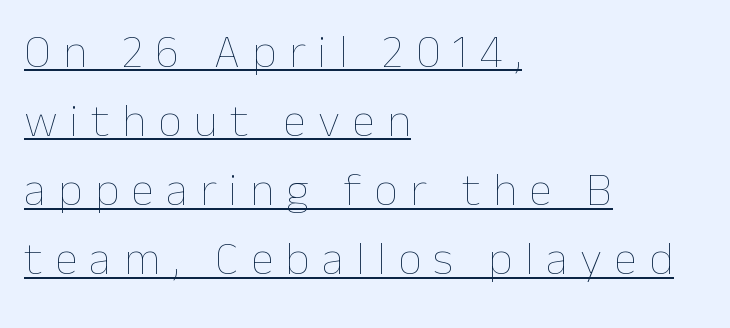
Q: Is the text bold? A: No.
Q: Is the text italic (slanted)? A: No, it is upright.
Q: Is the text underlined? A: Yes.
Q: How is the paragraph aligned? A: Left-aligned.
Q: Is the spacing between letters normal or unusually wide? A: Unusually wide.
Q: Is the spacing between lines tight, normal or loose? A: Normal.
Q: Width (condensed, normal, or wide)? A: Normal.
Q: Stroke contrast? A: Low.
Q: x-height? A: Medium.
Q: Monospaced? A: No.
